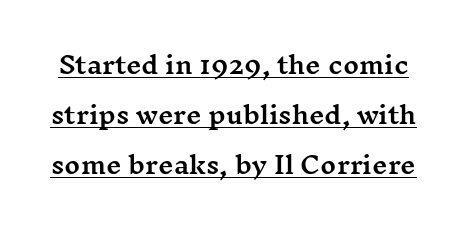
{"italic": "no", "underline": "yes", "line_spacing": "loose", "line_spacing_ratio": 2.09, "letter_spacing": "normal", "letter_spacing_em": 0.0, "glyph_px": 24}
